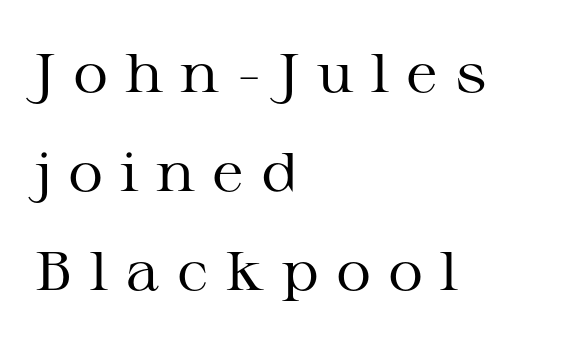
{"serif": "yes", "italic": "no", "bold": "no", "weight": "regular", "width": "wide", "stroke_contrast": "medium", "x_height": "medium", "monospaced": "no", "underline": "no", "align": "left", "line_spacing_ratio": 1.8, "letter_spacing": "wide", "letter_spacing_em": 0.31, "glyph_px": 55}
